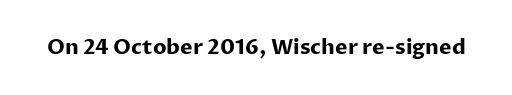
Q: Is the text bold? A: Yes.
Q: Is the text italic (slanted)? A: No, it is upright.
Q: Is the text underlined? A: No.
Q: Is the spacing between letters normal or unusually wide? A: Normal.
